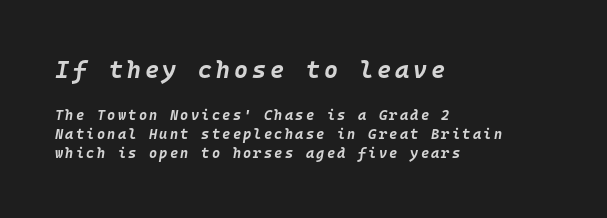
Q: Is the text bold? A: Yes.
Q: Is the text italic (slanted)? A: Yes, it leans right by about 10 degrees.
Q: Is the text underlined? A: No.
Q: How is the paragraph aligned? A: Left-aligned.
Q: Is the spacing between lines tight, normal or loose? A: Normal.
Q: Which block of text is set in a larger size, the first (top) or the second (bottom)? A: The first (top) one.
